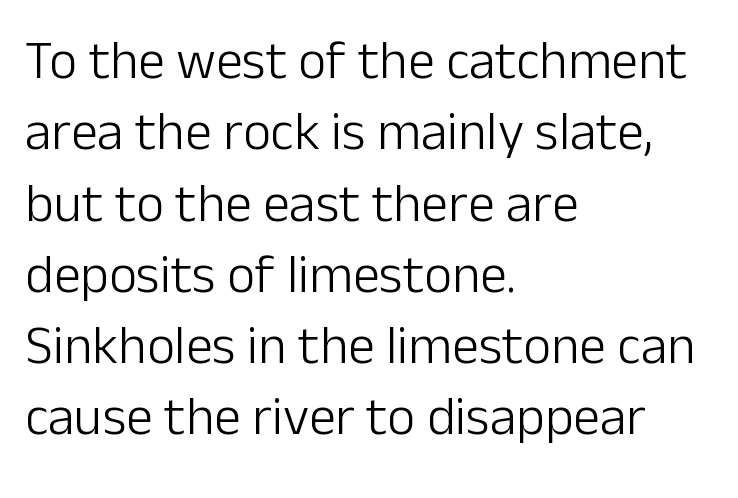
{"serif": "no", "italic": "no", "bold": "no", "weight": "light", "width": "normal", "stroke_contrast": "low", "x_height": "medium", "monospaced": "no", "underline": "no", "align": "left", "line_spacing": "normal", "line_spacing_ratio": 1.32, "letter_spacing": "normal", "letter_spacing_em": 0.0, "glyph_px": 54}
